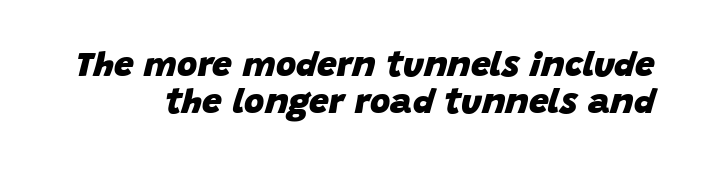
The image shows 35 px heavy type, italic (leaning right); set tight line spacing (1.06x), normal letter spacing, not underlined; low stroke contrast and a large x-height.
